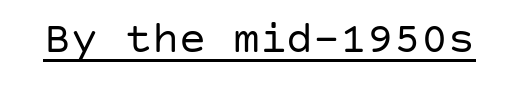
Do the letters lean? They stand straight. The font is comparable to plain body text, perhaps lighter. This rendering features underlined lettering. The tracking reads as untouched default to a designer's eye. No feet cap the strokes, marking this as sans-serif type.
